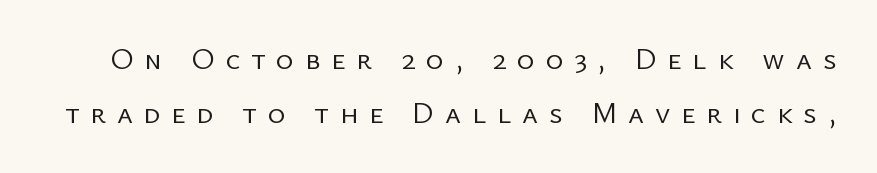
{"serif": "no", "italic": "no", "bold": "no", "weight": "regular", "width": "normal", "stroke_contrast": "low", "x_height": "medium", "monospaced": "no", "underline": "no", "line_spacing_ratio": 1.79, "letter_spacing": "wide", "letter_spacing_em": 0.36, "glyph_px": 30}
